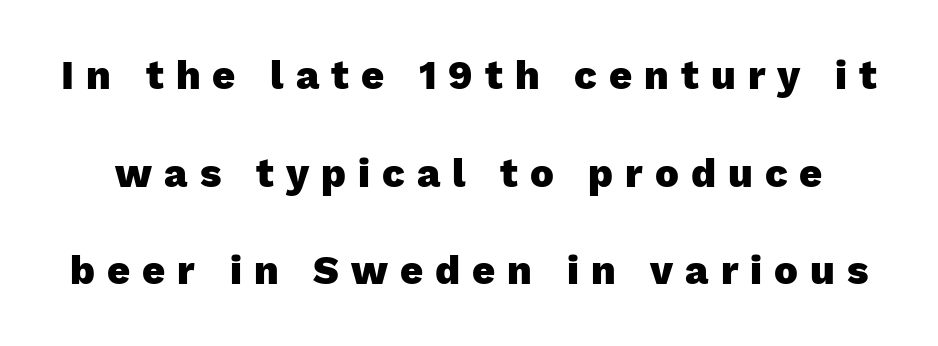
Honestly, there is no underline to notice here at all. Reading down the column, the eye jumps a long way to each next line. Regarding serifs, this sample does without them. Tracking here is generous; glyphs stand well apart from one another. Posture: upright roman.
